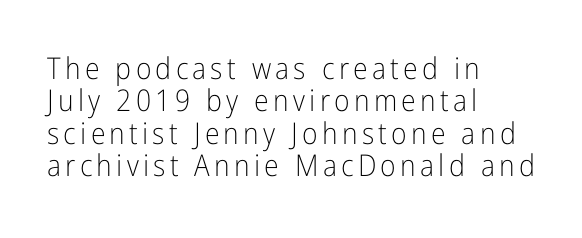
{"serif": "no", "italic": "no", "bold": "no", "weight": "light", "width": "condensed", "stroke_contrast": "low", "x_height": "medium", "monospaced": "no", "underline": "no", "align": "left", "line_spacing": "tight", "line_spacing_ratio": 1.08, "glyph_px": 30}
